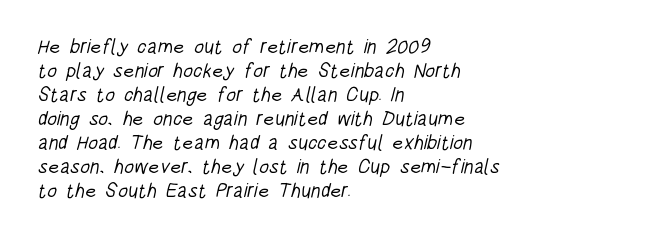
The image shows 20 px text type; set left-aligned, line spacing 1.2x, normal letter spacing, not underlined.
